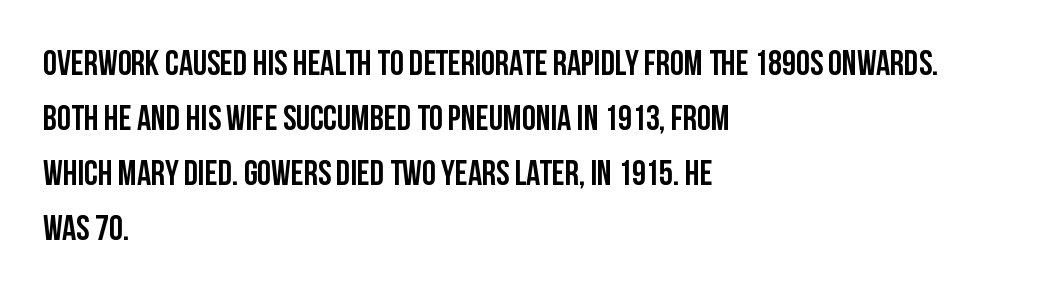
The image shows 35 px semibold, condensed sans-serif type, upright; set left-aligned, normal line spacing (1.57x), normal letter spacing, not underlined; low stroke contrast and a large x-height.
